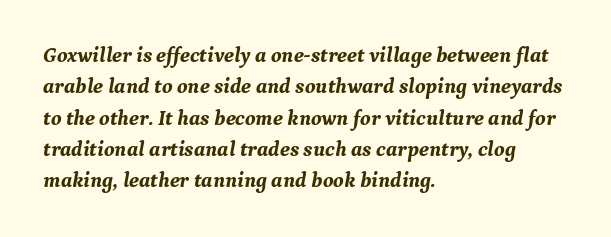
Emphasis by weight is at full strength: bold. Descender tails drop into unmarked territory. Glyph-to-glyph distance matches everyday printed text. Is the block centered? No — it sits flush against the left margin.
